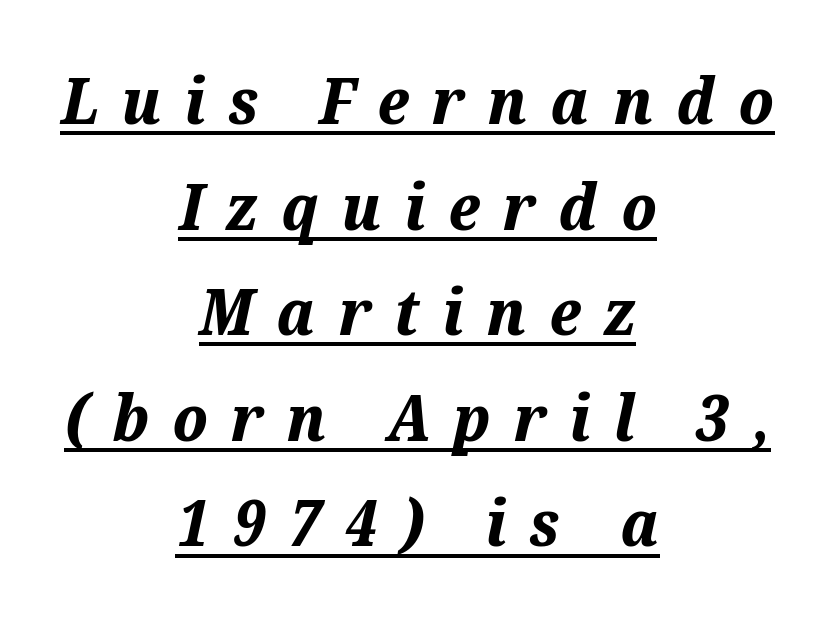
The image shows 64 px bold type, italic (leaning right); set centered, normal line spacing (1.65x), unusually wide letter spacing (+0.36 em), underlined; medium stroke contrast and a medium x-height.
